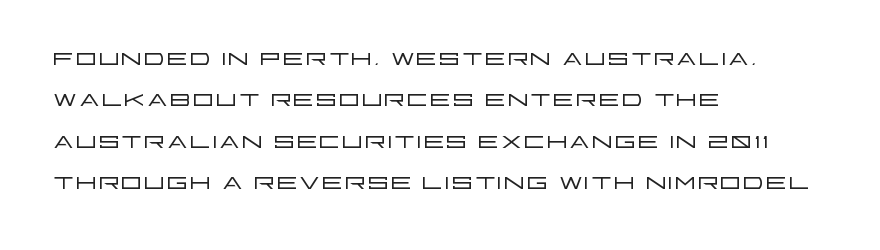
Stems here are at most as thick as an everyday book face. Style check: upright. The passage shown is typed in a proportional face where columns would drift. Horizontally, the lines are justified to the leading edge only. Words appear dense and cohesive because spacing is normal.
